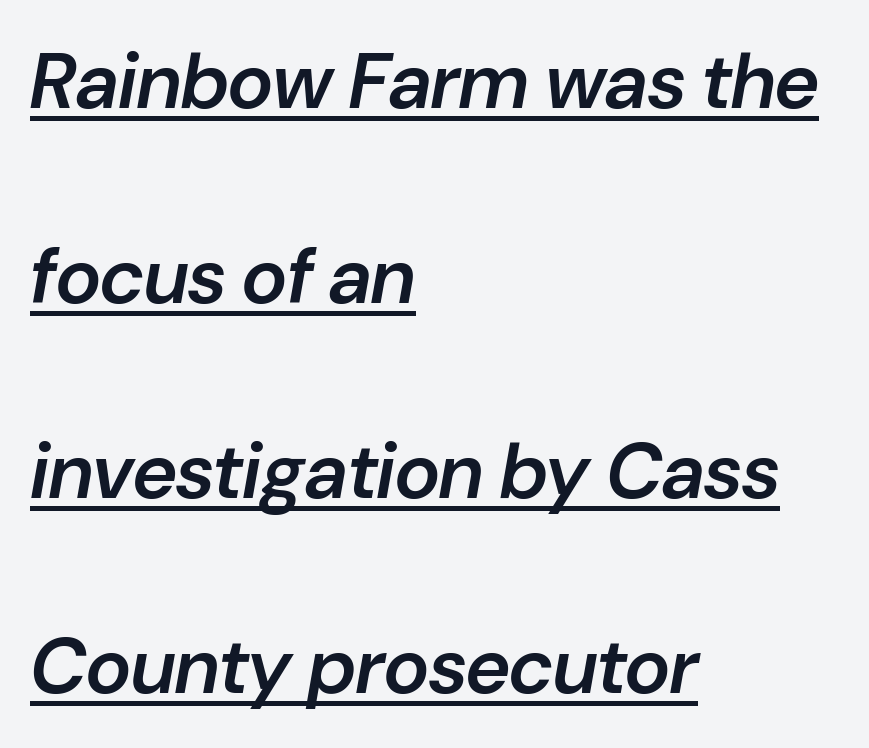
The lettering tilts uniformly, giving the passage an italic look. Set as a demibold, roughly 600 on the weight scale. Reading down the column, the eye jumps a long way to each next line. Honestly, the underline is the first thing you notice here.
